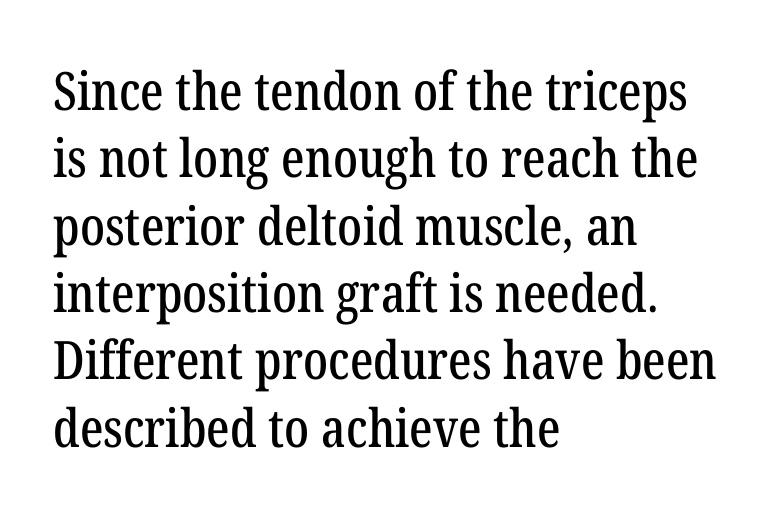
{"serif": "yes", "italic": "no", "width": "condensed", "stroke_contrast": "low", "x_height": "medium", "monospaced": "no", "underline": "no", "align": "left", "line_spacing": "normal", "line_spacing_ratio": 1.27, "letter_spacing": "normal", "letter_spacing_em": 0.0, "glyph_px": 53}
